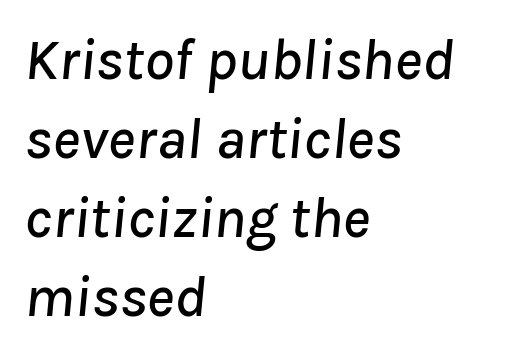
The image shows 59 px text type, italic (leaning right); set left-aligned, normal line spacing (1.34x), normal letter spacing, not underlined; low stroke contrast and a medium x-height.
